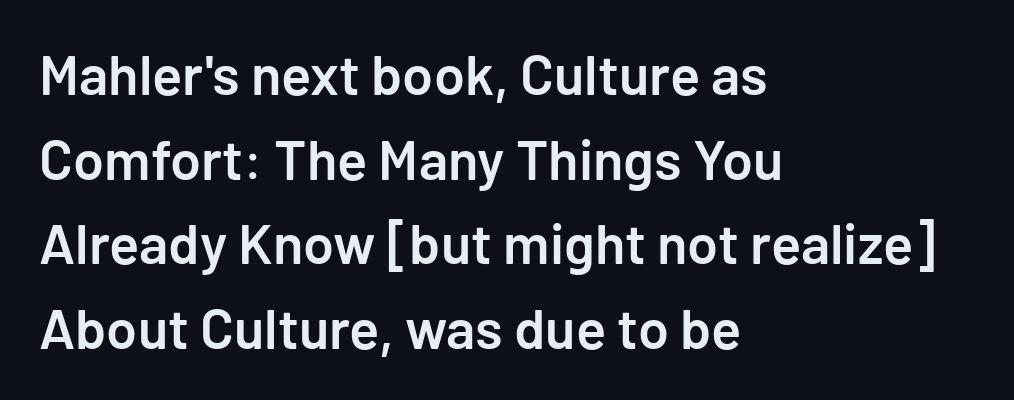
{"serif": "no", "italic": "no", "bold": "semi", "weight": "semibold", "width": "normal", "stroke_contrast": "low", "x_height": "medium", "underline": "no", "align": "left", "line_spacing": "normal", "line_spacing_ratio": 1.51, "letter_spacing": "normal", "letter_spacing_em": 0.0, "glyph_px": 56}
